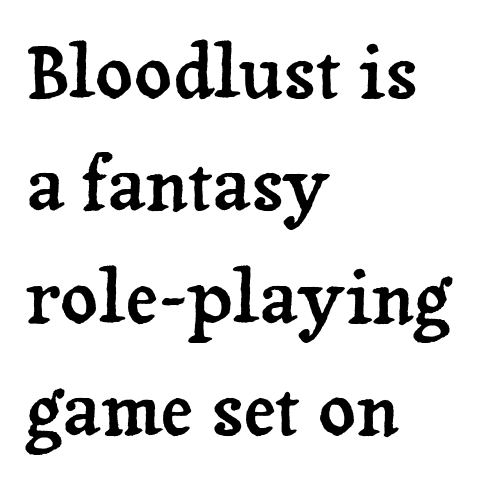
{"serif": "yes", "italic": "no", "width": "normal", "stroke_contrast": "low", "x_height": "medium", "monospaced": "no", "underline": "no", "align": "left", "line_spacing": "normal", "line_spacing_ratio": 1.54, "letter_spacing": "normal", "letter_spacing_em": 0.0, "glyph_px": 73}
